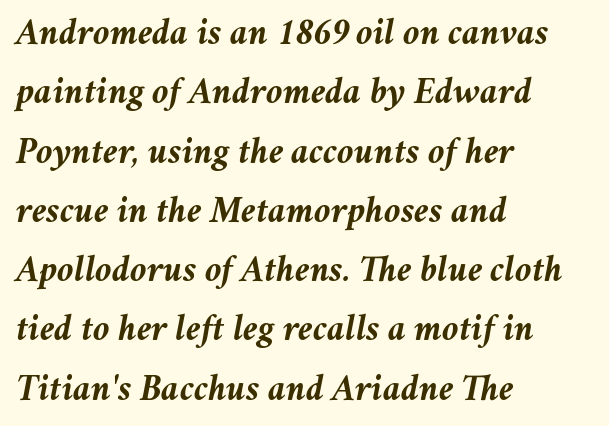
There's an unmistakable incline to the writing here. The passage is arranged the way most books set body copy — flush left. The letters advance in unequal steps, a hallmark of proportional type. Underline: absent.
